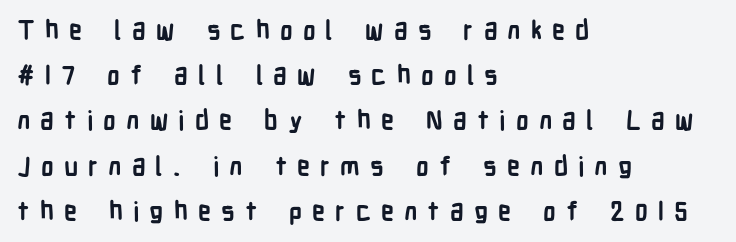
The image shows 26 px bold type, upright; set left-aligned, line spacing 1.74x, unusually wide letter spacing (+0.39 em), not underlined.
